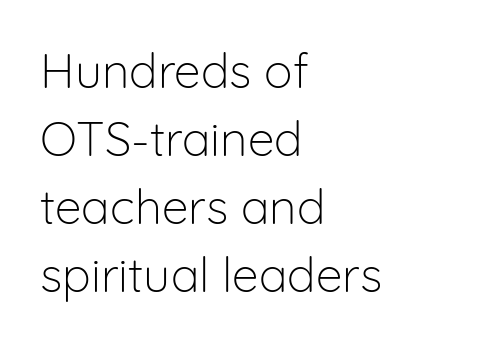
The image shows 48 px light sans-serif type, upright; set left-aligned, normal line spacing (1.42x), normal letter spacing, not underlined; low stroke contrast and a medium x-height.
